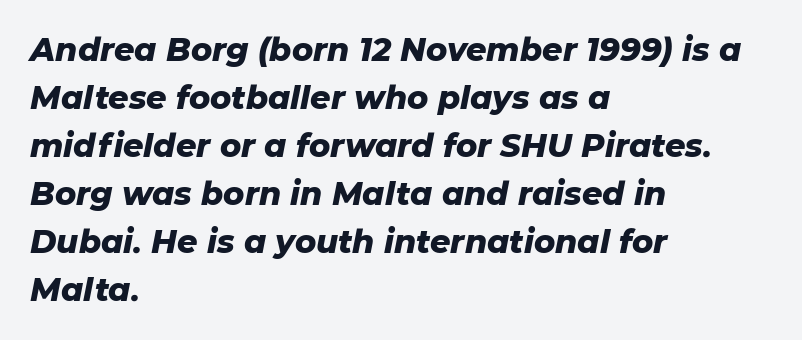
{"italic": "yes", "lean": "right", "slant_degrees": 11, "bold": "yes", "weight": "heavy", "width": "normal", "stroke_contrast": "low", "x_height": "medium", "monospaced": "no", "underline": "no", "align": "left", "line_spacing": "normal", "line_spacing_ratio": 1.5, "letter_spacing": "normal", "letter_spacing_em": 0.0, "glyph_px": 32}
